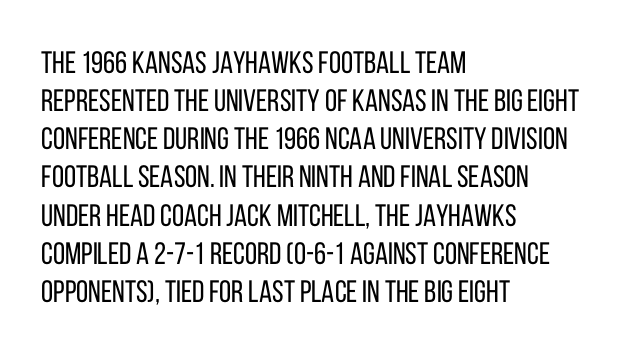
{"serif": "no", "italic": "no", "bold": "no", "weight": "regular", "width": "condensed", "stroke_contrast": "low", "x_height": "large", "monospaced": "no", "underline": "no", "align": "left", "line_spacing_ratio": 1.23, "letter_spacing": "normal", "letter_spacing_em": 0.0, "glyph_px": 31}
